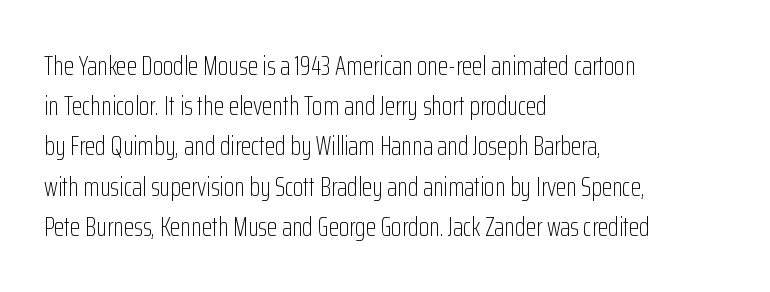
{"italic": "no", "bold": "no", "underline": "no", "align": "left", "line_spacing": "normal", "line_spacing_ratio": 1.49, "letter_spacing": "normal", "letter_spacing_em": 0.0, "glyph_px": 27}
